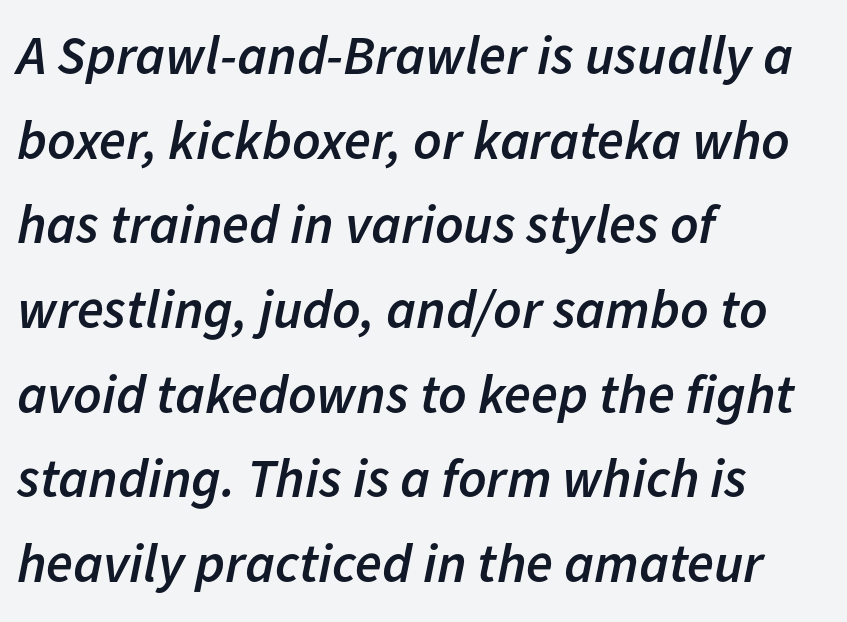
The image shows 55 px semibold type, italic (leaning right); set left-aligned, normal line spacing (1.54x), normal letter spacing, not underlined; low stroke contrast and a medium x-height.
